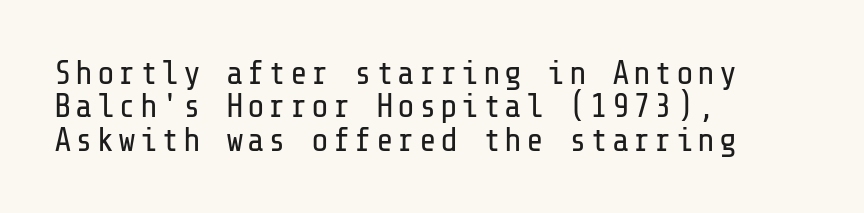
The image shows 33 px regular-weight sans-serif type, upright; set left-aligned, tight line spacing (1.01x), not underlined; low stroke contrast and a medium x-height.
